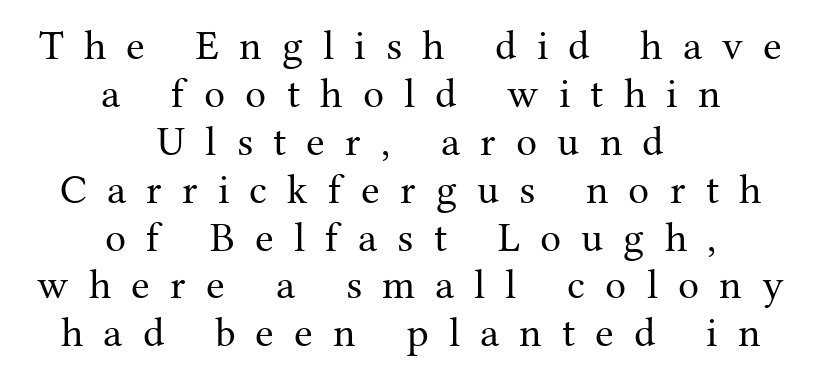
Q: Is the text bold? A: No.
Q: Is the text italic (slanted)? A: No, it is upright.
Q: Is the typeface a serif or a sans-serif typeface? A: Serif.
Q: Is the text underlined? A: No.
Q: How is the paragraph aligned? A: Centered.
Q: Is the spacing between letters normal or unusually wide? A: Unusually wide.
Q: Is the spacing between lines tight, normal or loose? A: Tight.
Q: Width (condensed, normal, or wide)? A: Normal.
Q: Stroke contrast? A: Medium.
Q: x-height? A: Medium.
Q: Monospaced? A: No.
